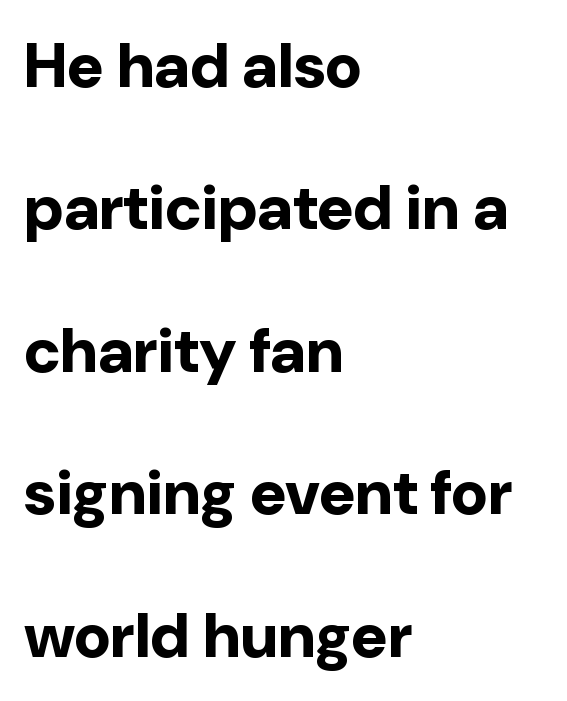
{"serif": "no", "italic": "no", "bold": "yes", "weight": "bold", "width": "normal", "stroke_contrast": "low", "x_height": "medium", "monospaced": "no", "underline": "no", "align": "left", "line_spacing": "loose", "line_spacing_ratio": 2.26, "letter_spacing": "normal", "letter_spacing_em": 0.0, "glyph_px": 63}
